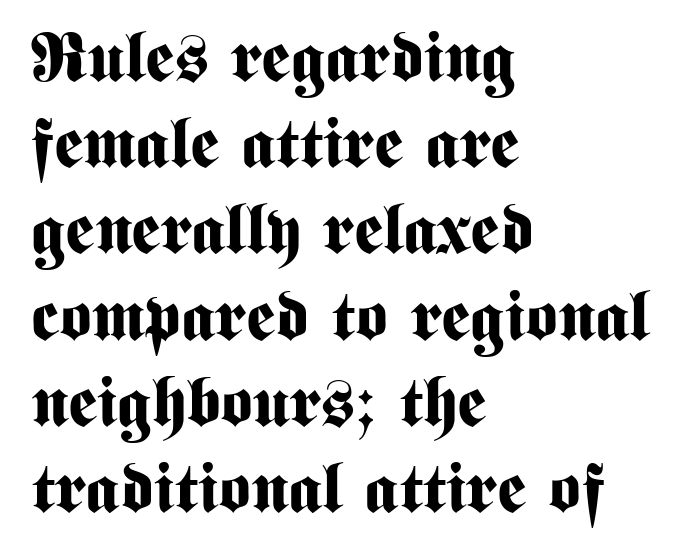
The glyphs are unaccompanied by any horizontal stroke below them. Each letter's strokes conclude bluntly, with no projecting serifs. Character widths vary here, with narrow letters taking less room than wide ones. Posture: vertical. Notice how thick the strokes are: this is what a full bold looks like. Quick note: interline space is typical.
